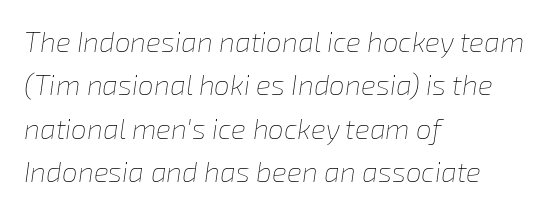
Q: Is the text bold? A: No.
Q: Is the text italic (slanted)? A: Yes, it leans right by about 8 degrees.
Q: Is the text underlined? A: No.
Q: How is the paragraph aligned? A: Left-aligned.
Q: Is the spacing between letters normal or unusually wide? A: Normal.
Q: Is the spacing between lines tight, normal or loose? A: Normal.
Q: Width (condensed, normal, or wide)? A: Normal.
Q: Stroke contrast? A: Low.
Q: x-height? A: Medium.
Q: Monospaced? A: No.
